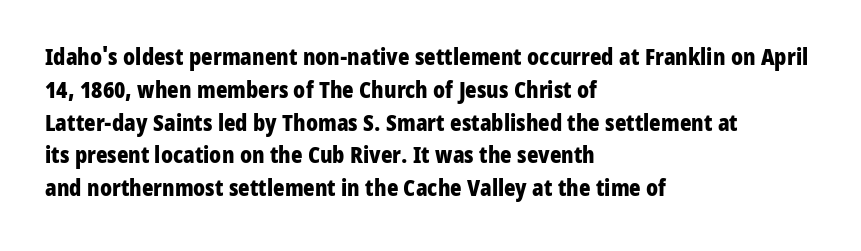
The image shows 22 px bold type, upright; set left-aligned, normal line spacing (1.49x), normal letter spacing, not underlined.
